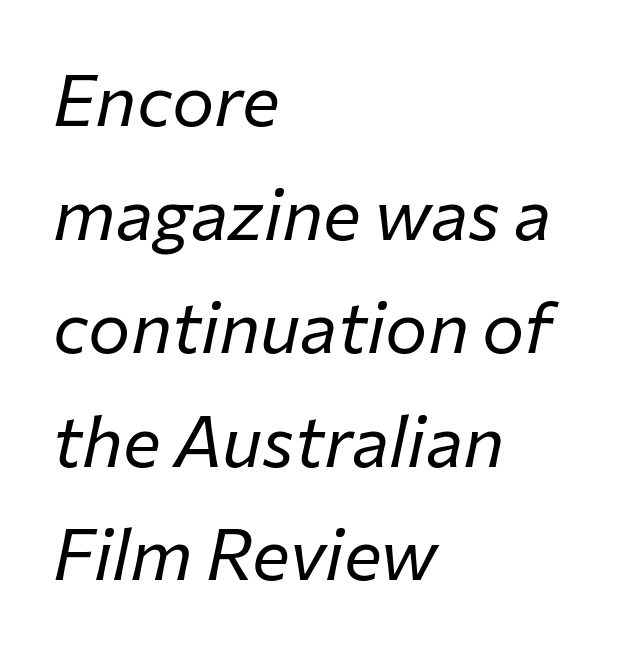
Q: Is the text bold? A: No.
Q: Is the text italic (slanted)? A: Yes, it leans right by about 12 degrees.
Q: Is the text underlined? A: No.
Q: How is the paragraph aligned? A: Left-aligned.
Q: Is the spacing between letters normal or unusually wide? A: Normal.
Q: Is the spacing between lines tight, normal or loose? A: Normal.
Q: Width (condensed, normal, or wide)? A: Normal.
Q: Stroke contrast? A: Low.
Q: x-height? A: Medium.
Q: Monospaced? A: No.
